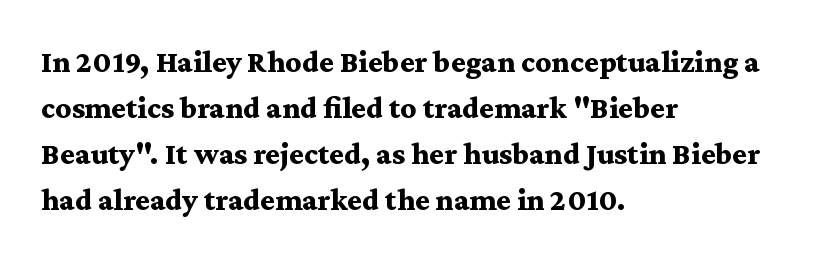
Stroke thickness is high; the sample reads as a true bold. A bare baseline throughout the passage. Type style note: has serifs. The lines in this sample share a left origin and differ only in where they stop. The line texture is even and compact thanks to regular tracking. This sample keeps an unexceptional amount of space between lines.
